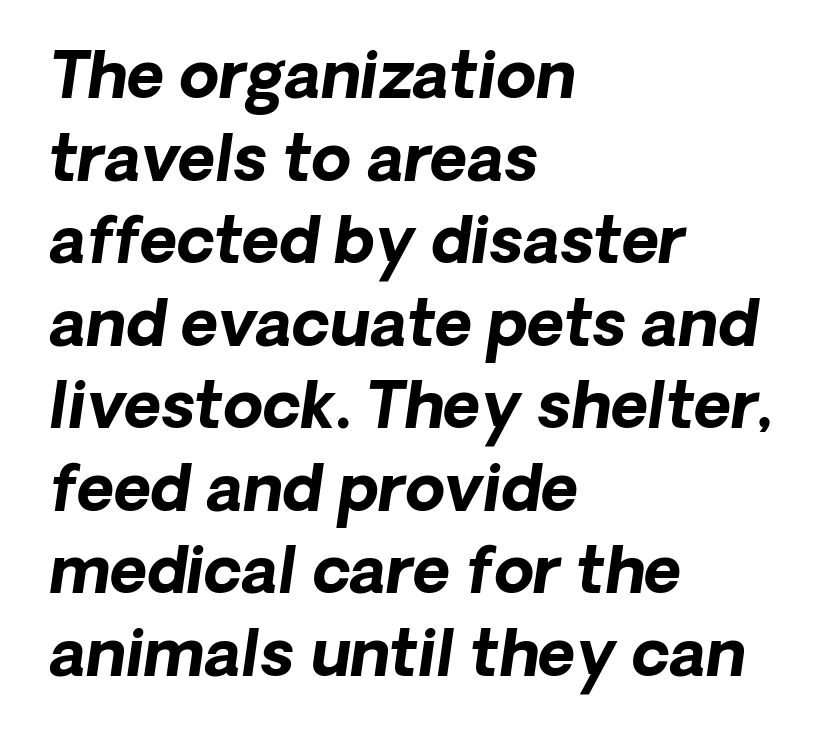
Q: Is the text bold? A: Yes.
Q: Is the text italic (slanted)? A: Yes, it leans right by about 8 degrees.
Q: Is the text underlined? A: No.
Q: How is the paragraph aligned? A: Left-aligned.
Q: Is the spacing between letters normal or unusually wide? A: Normal.
Q: Is the spacing between lines tight, normal or loose? A: Normal.
Q: Width (condensed, normal, or wide)? A: Normal.
Q: Stroke contrast? A: Low.
Q: x-height? A: Medium.
Q: Monospaced? A: No.
